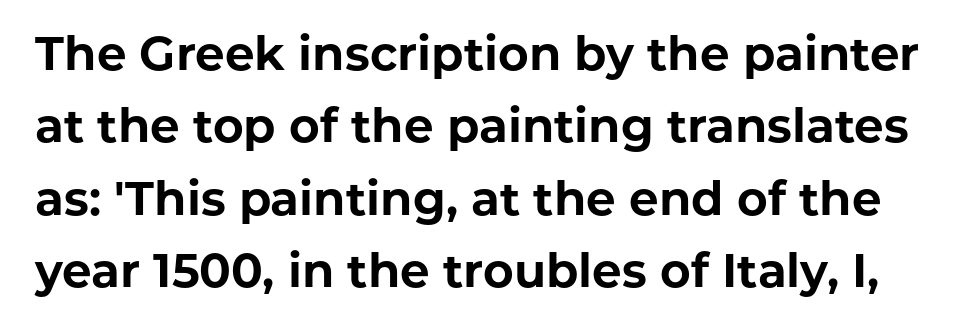
The type sits square on the baseline with zero lean. Letterform terminals end flat and unadorned throughout the passage. Weight: bold. Here the designer chose a conventional face with non-uniform glyph widths.
